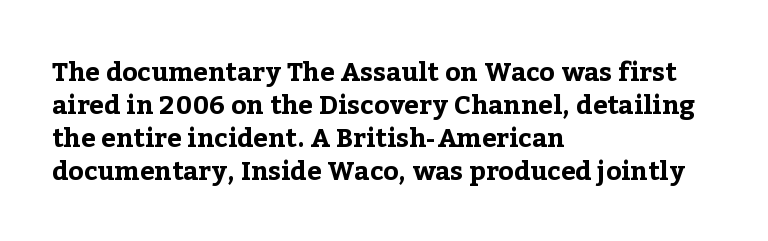
{"italic": "no", "bold": "yes", "underline": "no", "align": "left", "line_spacing": "normal", "line_spacing_ratio": 1.27, "letter_spacing": "normal", "letter_spacing_em": 0.0, "glyph_px": 26}
